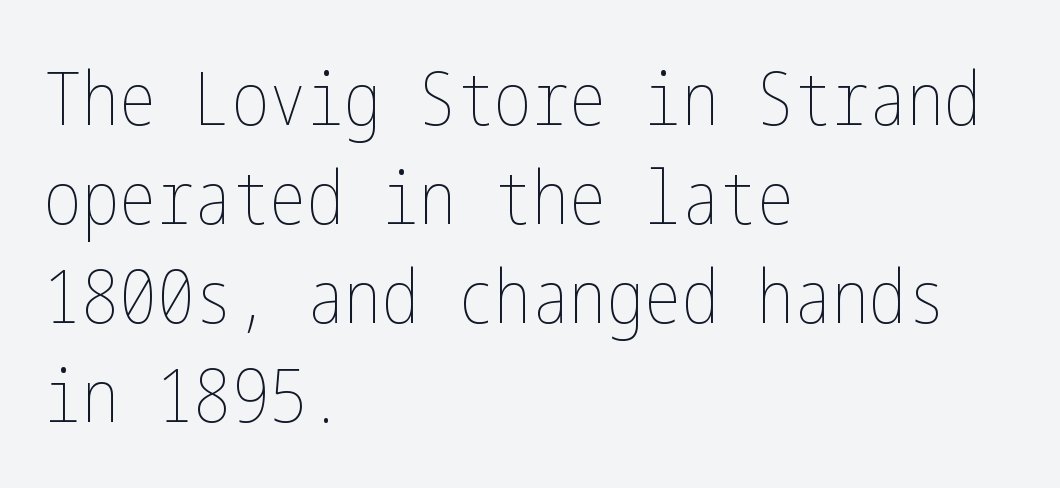
Q: Is the text bold? A: No.
Q: Is the text italic (slanted)? A: No, it is upright.
Q: Is the text underlined? A: No.
Q: How is the paragraph aligned? A: Left-aligned.
Q: Is the spacing between letters normal or unusually wide? A: Normal.
Q: Is the spacing between lines tight, normal or loose? A: Normal.
Q: Width (condensed, normal, or wide)? A: Condensed.
Q: Stroke contrast? A: Low.
Q: x-height? A: Medium.
